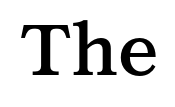
The image shows 72 px semibold serif type, upright; set normal letter spacing, not underlined; medium stroke contrast and a medium x-height.
